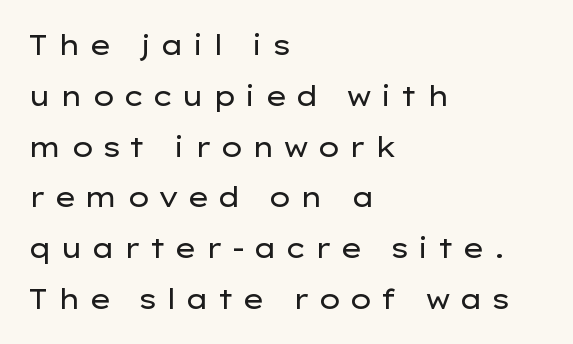
The image shows 27 px text type, upright; set left-aligned, line spacing 1.88x, unusually wide letter spacing (+0.29 em), not underlined.
